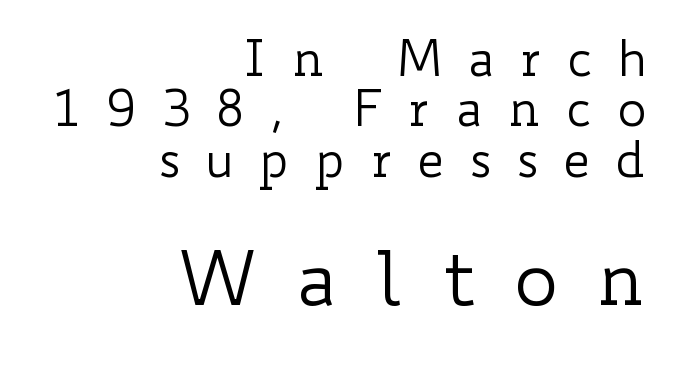
Looks like regular typesetting: each glyph gets only the width it needs. The following chunk of copy outweighs the initial chunk in type size. Upright lettering throughout. This rendering widens character spacing well past its baseline value. Letters have the restrained weight of plain body copy at most. How would I describe the line gaps? Narrow and economical.
